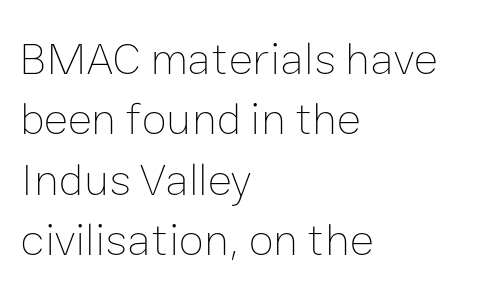
{"italic": "no", "bold": "no", "weight": "thin", "width": "normal", "stroke_contrast": "low", "x_height": "medium", "monospaced": "no", "underline": "no", "align": "left", "line_spacing": "normal", "line_spacing_ratio": 1.31, "letter_spacing": "normal", "letter_spacing_em": 0.0, "glyph_px": 46}
